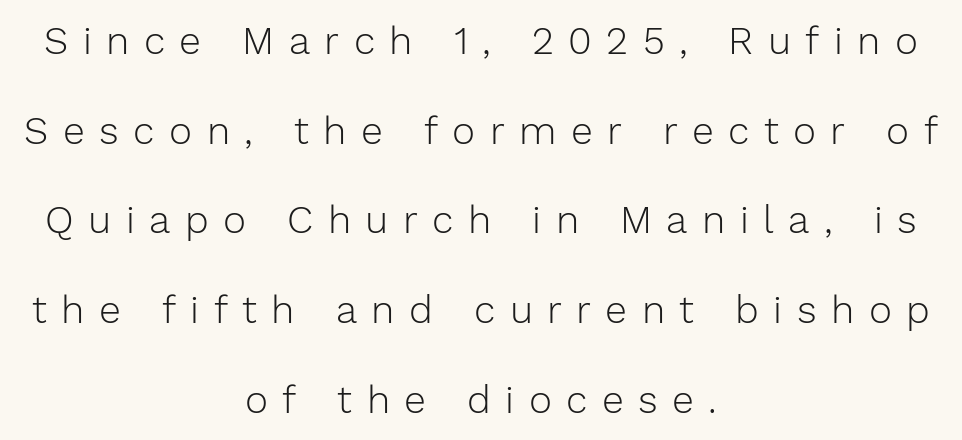
The image shows 39 px light sans-serif type, upright; set centered, loose line spacing (2.3x), unusually wide letter spacing (+0.37 em), not underlined; low stroke contrast and a medium x-height.
